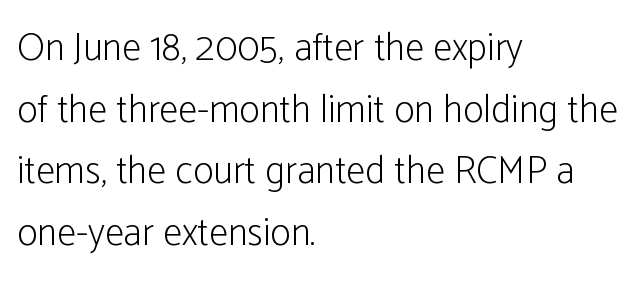
{"serif": "no", "italic": "no", "bold": "no", "weight": "light", "width": "condensed", "stroke_contrast": "low", "x_height": "medium", "monospaced": "no", "underline": "no", "align": "left", "line_spacing": "normal", "line_spacing_ratio": 1.58, "letter_spacing": "normal", "letter_spacing_em": 0.0, "glyph_px": 39}
